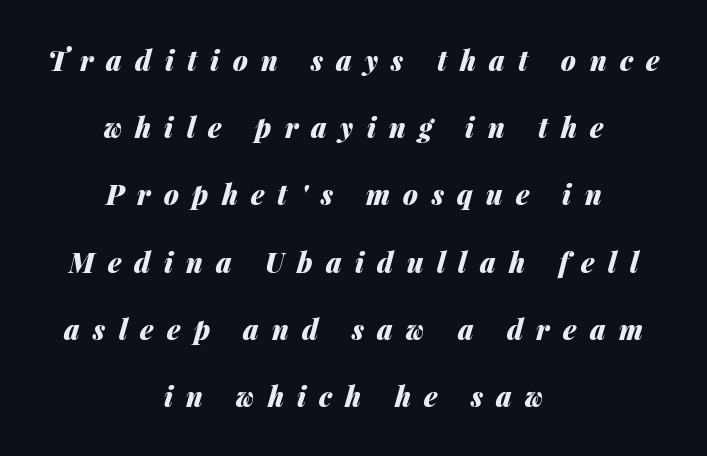
Horizontally, the lines are justified to the midpoint only. The lines are spread far apart with generous leading. The baseline area is clear. As a designer I'd log this as weight 700, bold. You can tell it's italic because the verticals aren't actually vertical.
